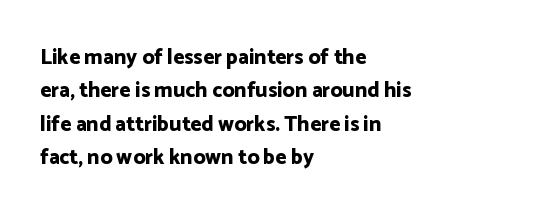
{"italic": "no", "bold": "yes", "underline": "no", "align": "left", "line_spacing": "normal", "line_spacing_ratio": 1.59, "letter_spacing": "normal", "letter_spacing_em": 0.0, "glyph_px": 21}
